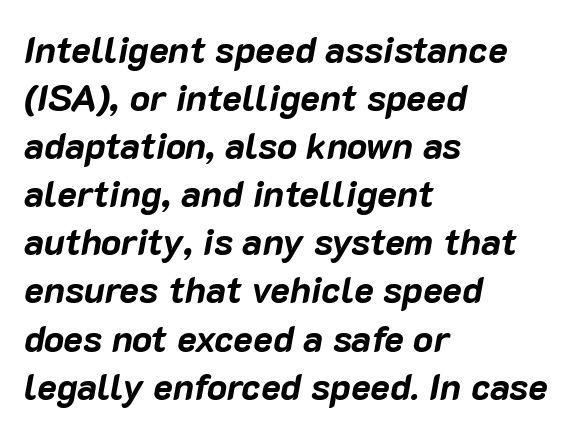
Q: Is the text bold? A: Yes.
Q: Is the text italic (slanted)? A: Yes, it leans right by about 10 degrees.
Q: Is the text underlined? A: No.
Q: How is the paragraph aligned? A: Left-aligned.
Q: Is the spacing between letters normal or unusually wide? A: Normal.
Q: Is the spacing between lines tight, normal or loose? A: Normal.
Q: Width (condensed, normal, or wide)? A: Normal.
Q: Stroke contrast? A: Low.
Q: x-height? A: Medium.
Q: Monospaced? A: No.
